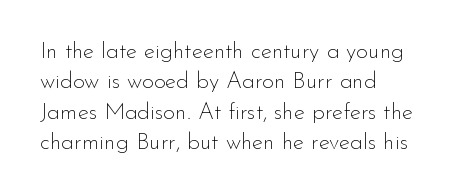
The image shows 23 px text type, upright; set left-aligned, normal line spacing (1.32x), normal letter spacing, not underlined.
